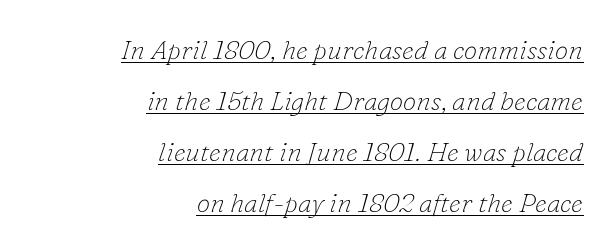
The cut favours lightness, reaching ordinary text weight at its darkest. The gaps between neighbouring characters are ordinary and unremarkable. Every word sits above its own underline. Notice how the stems are inclined rather than vertical — that's the hallmark of italics.
